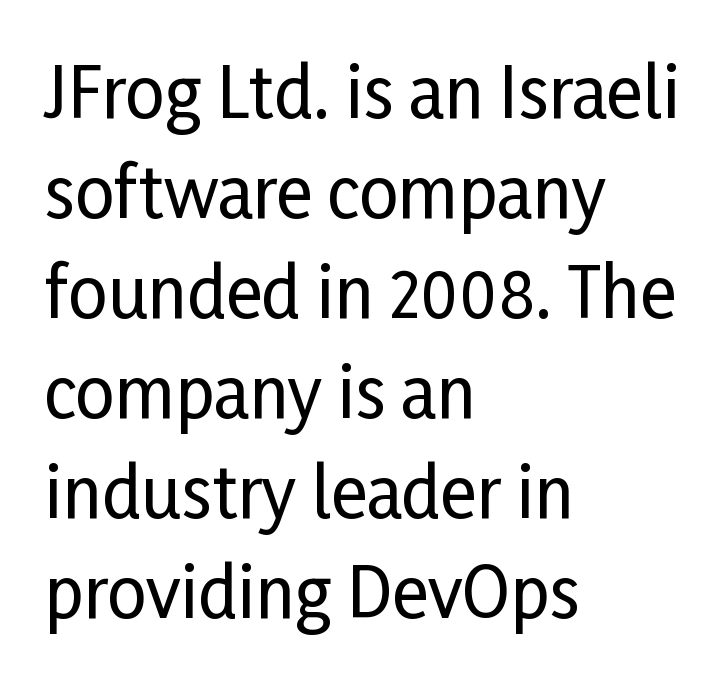
The vertical gap from one line to the next is medium. Characters follow at the spacing the type designer built in. What kind of face is this? One without serifs — a sans. Think of a printed novel: that variable character pitch is what you see here.
